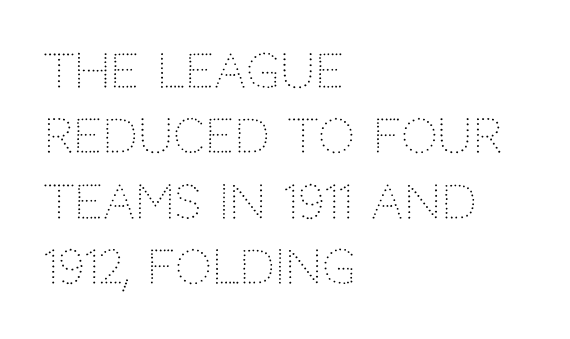
The image shows 46 px light sans-serif type, upright; set left-aligned, normal line spacing (1.42x), normal letter spacing, not underlined; low stroke contrast and a large x-height.
